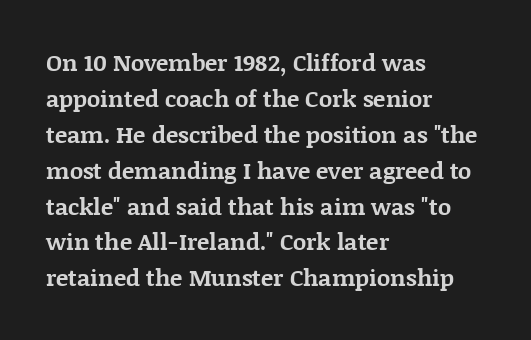
The line-height multiplier appears to be the usual default. Plain, unruled lines of type. The type is set solid horizontally, with unmodified tracking. Horizontal alignment here is leftward, the default for most running prose. Does the weight exceed regular? Yes, all the way to bold.
